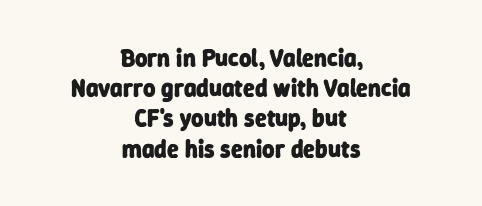
Q: Is the text bold? A: Yes.
Q: Is the text underlined? A: No.
Q: How is the paragraph aligned? A: Centered.
Q: Is the spacing between letters normal or unusually wide? A: Normal.
Q: Is the spacing between lines tight, normal or loose? A: Normal.
